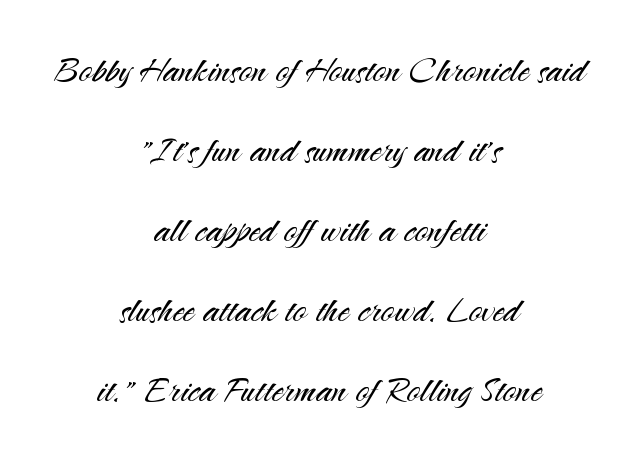
{"serif": "no", "bold": "no", "weight": "light", "width": "normal", "stroke_contrast": "medium", "x_height": "small", "monospaced": "no", "underline": "no", "align": "center", "line_spacing_ratio": 1.74, "letter_spacing": "normal", "letter_spacing_em": 0.0, "glyph_px": 46}
